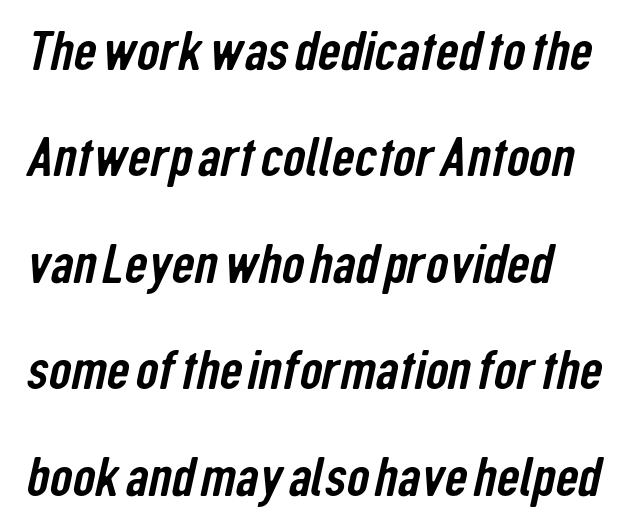
Q: Is the typeface a serif or a sans-serif typeface? A: Sans-serif.
Q: Is the text underlined? A: No.
Q: Is the spacing between letters normal or unusually wide? A: Normal.
Q: Is the spacing between lines tight, normal or loose? A: Loose.
Q: Width (condensed, normal, or wide)? A: Condensed.
Q: Stroke contrast? A: Low.
Q: x-height? A: Medium.
Q: Monospaced? A: No.
